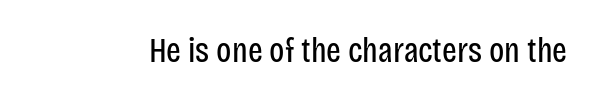
The image shows 35 px regular-weight, condensed sans-serif type, upright; set normal letter spacing, not underlined; low stroke contrast and a large x-height.
